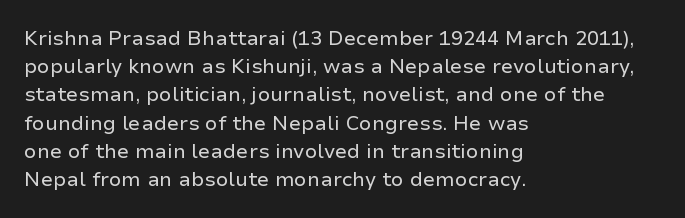
The image shows 20 px text type, upright; set left-aligned, normal line spacing (1.41x), normal letter spacing, not underlined.
